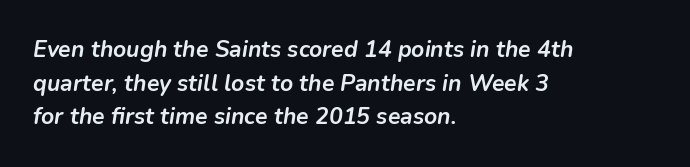
{"italic": "yes", "lean": "right", "slant_degrees": 9, "bold": "yes", "underline": "no", "align": "left", "line_spacing": "normal", "line_spacing_ratio": 1.46, "letter_spacing": "normal", "letter_spacing_em": 0.0, "glyph_px": 23}
